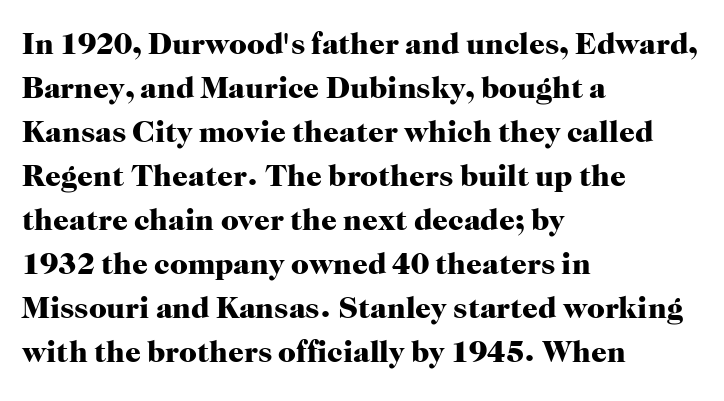
The font family rendered here belongs to the serif group. A clean baseline with only descenders dipping below it. The letters stand upright; this is a roman face. No extra tracking has been applied to these lines. Weight: bold. Is the block centered? No — it sits flush against the left margin.
